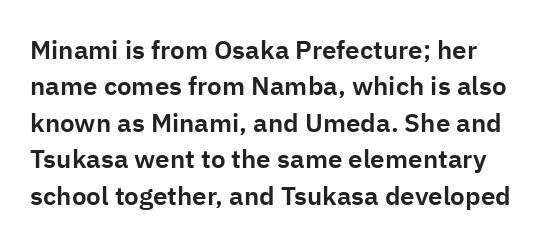
{"italic": "no", "underline": "no", "line_spacing": "normal", "line_spacing_ratio": 1.4, "letter_spacing": "normal", "letter_spacing_em": 0.0, "glyph_px": 26}
